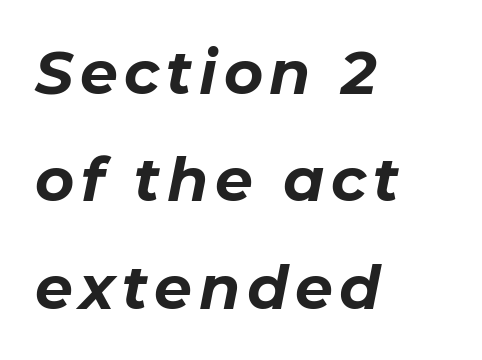
The image shows 60 px bold type, italic (leaning right); set left-aligned, line spacing 1.79x, not underlined; low stroke contrast and a medium x-height.
